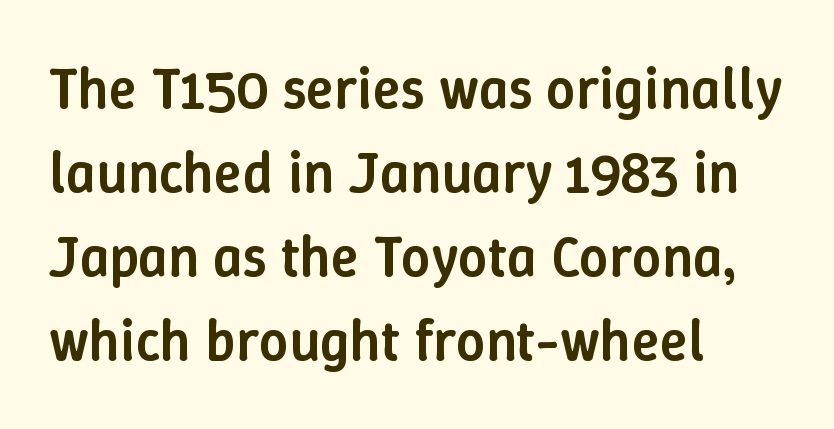
The image shows 58 px semibold type, upright; set left-aligned, normal line spacing (1.45x), normal letter spacing, not underlined; low stroke contrast and a medium x-height.
